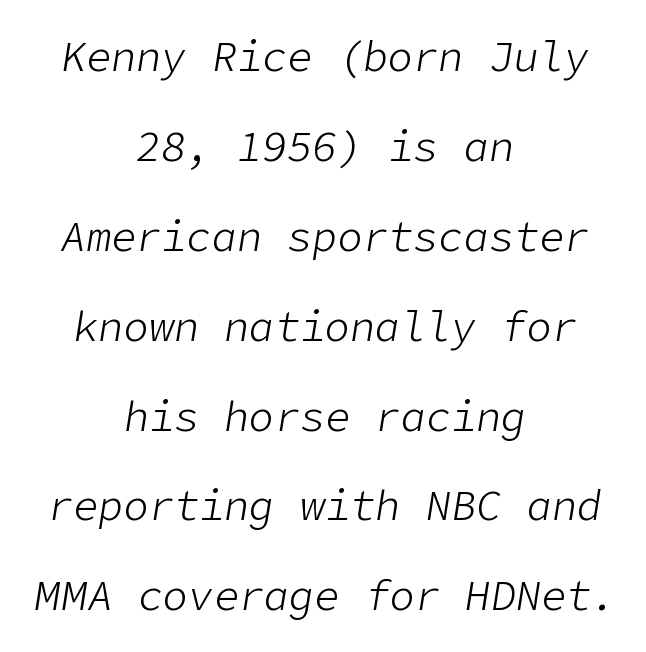
Q: Is the text bold? A: No.
Q: Is the text italic (slanted)? A: Yes, it leans right by about 9 degrees.
Q: Is the text underlined? A: No.
Q: How is the paragraph aligned? A: Centered.
Q: Is the spacing between letters normal or unusually wide? A: Normal.
Q: Is the spacing between lines tight, normal or loose? A: Loose.
Q: Width (condensed, normal, or wide)? A: Normal.
Q: Stroke contrast? A: Low.
Q: x-height? A: Medium.
